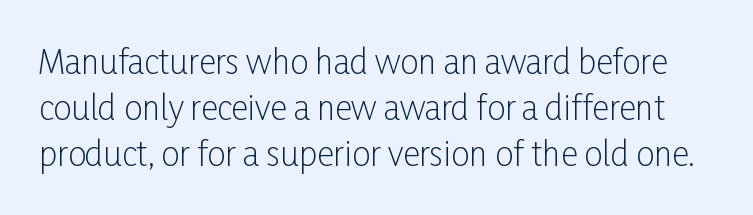
The image shows 33 px light, condensed sans-serif type, upright; set normal line spacing (1.4x), normal letter spacing, not underlined; low stroke contrast and a medium x-height.
